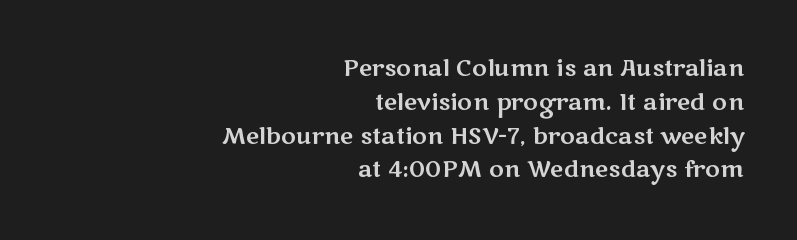
The image shows 23 px text type, upright; set right-aligned, normal line spacing (1.47x), normal letter spacing, not underlined.
